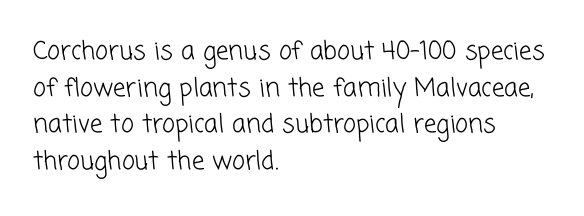
{"bold": "no", "underline": "no", "align": "left", "line_spacing": "normal", "line_spacing_ratio": 1.47, "letter_spacing": "normal", "letter_spacing_em": 0.0, "glyph_px": 25}
